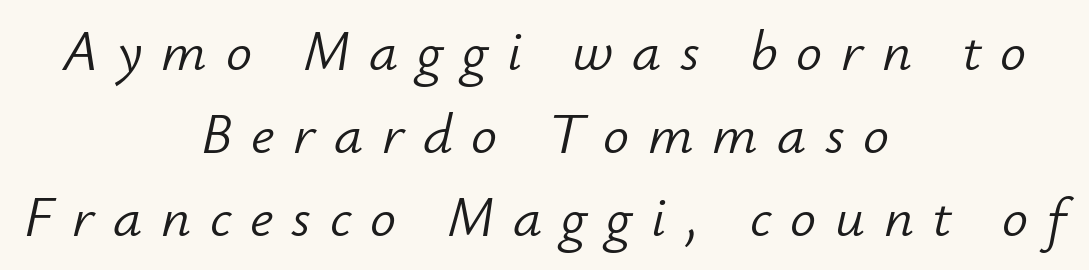
The image shows 58 px light type, italic (leaning right); set centered, normal line spacing (1.43x), unusually wide letter spacing (+0.32 em), not underlined; low stroke contrast and a small x-height.
